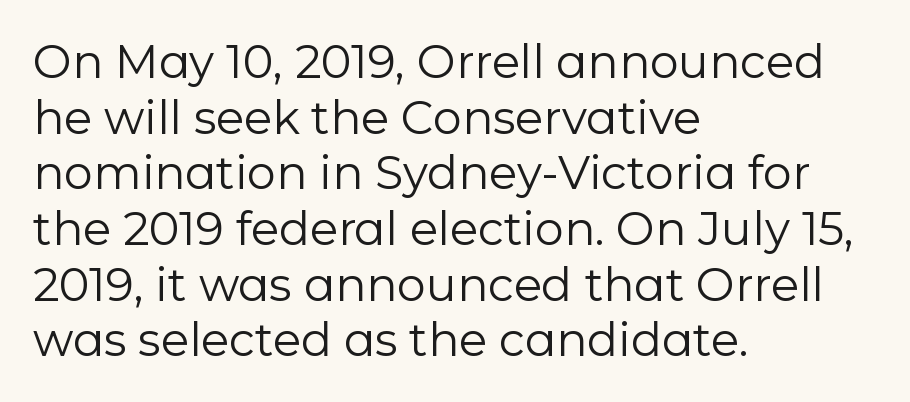
{"serif": "no", "italic": "no", "bold": "no", "weight": "regular", "width": "normal", "stroke_contrast": "low", "x_height": "medium", "monospaced": "no", "underline": "no", "align": "left", "line_spacing_ratio": 1.21, "letter_spacing": "normal", "letter_spacing_em": 0.0, "glyph_px": 46}
